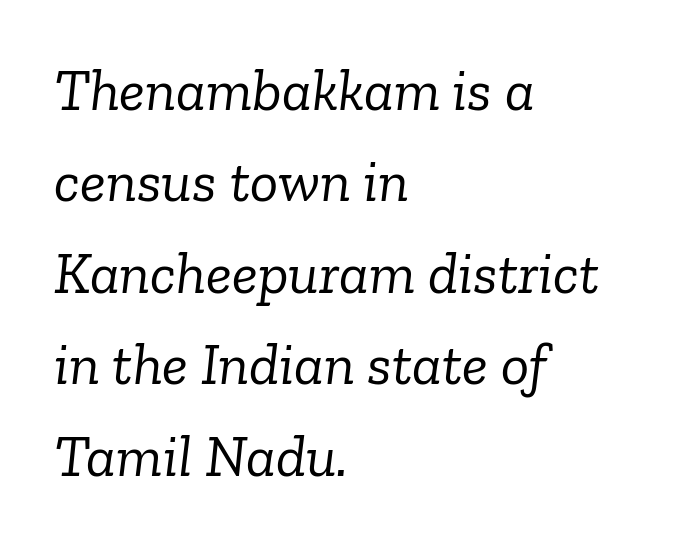
Normally led — the rows are evenly, conventionally spaced. Has an underline been added? It has not. Stem width sits at or under what a default text font uses. Horizontal alignment here is leftward, the default for most running prose. Designer's note — italics engaged. The typeface chosen for these lines features serifs.
